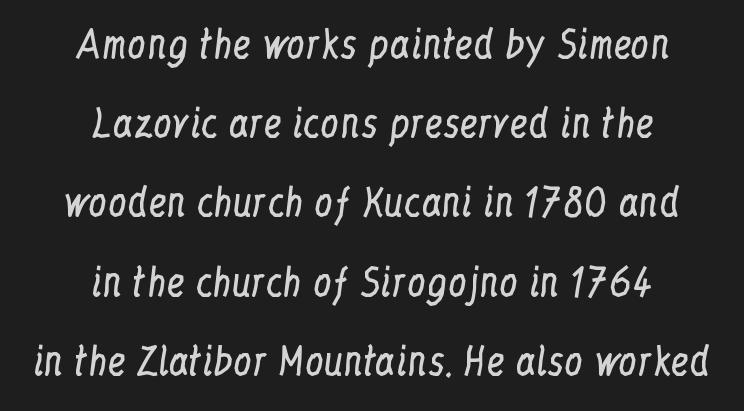
Q: Is the text bold? A: No.
Q: Is the text italic (slanted)? A: Yes.
Q: Is the typeface a serif or a sans-serif typeface? A: Serif.
Q: Is the text underlined? A: No.
Q: How is the paragraph aligned? A: Centered.
Q: Is the spacing between letters normal or unusually wide? A: Normal.
Q: Is the spacing between lines tight, normal or loose? A: Loose.
Q: Width (condensed, normal, or wide)? A: Condensed.
Q: Stroke contrast? A: Low.
Q: x-height? A: Medium.
Q: Monospaced? A: No.
